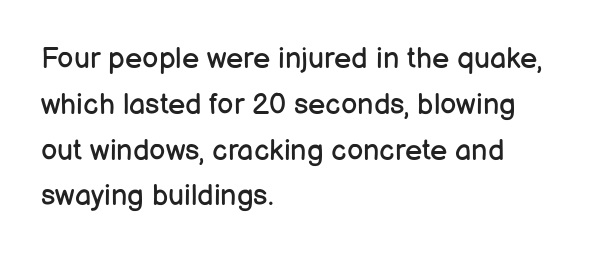
The image shows 29 px regular-weight sans-serif type, upright; set left-aligned, normal line spacing (1.58x), normal letter spacing, not underlined; low stroke contrast and a medium x-height.
